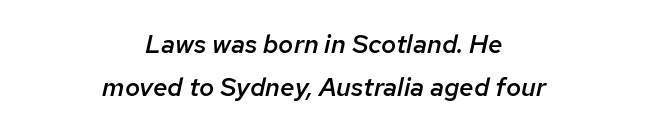
The image shows 26 px text type, italic (leaning right); set centered, normal line spacing (1.65x), normal letter spacing, not underlined.
